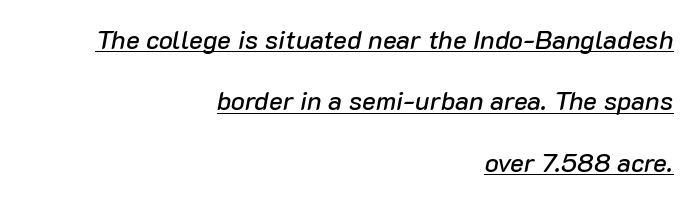
{"italic": "yes", "lean": "right", "slant_degrees": 10, "underline": "yes", "align": "right", "line_spacing": "loose", "line_spacing_ratio": 2.36, "letter_spacing": "normal", "letter_spacing_em": 0.0, "glyph_px": 26}
